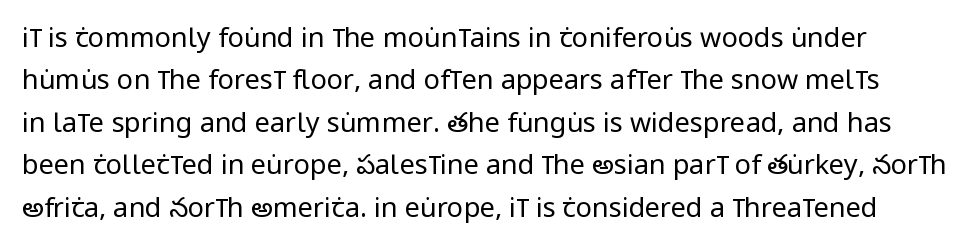
The image shows 27 px text type, upright; set normal line spacing (1.57x), normal letter spacing, not underlined.
